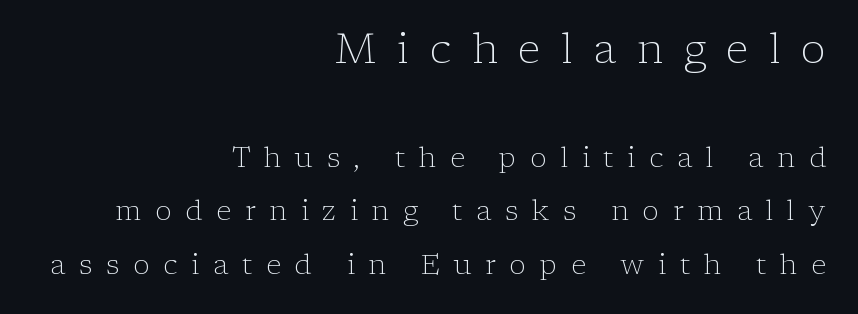
What kind of face is this? One with serifs. The lines are quadded right. Each row of text sits above clean, open space. Stroke mass is kept to a normal reading level or below. Tracking here is generous; glyphs stand well apart from one another.
